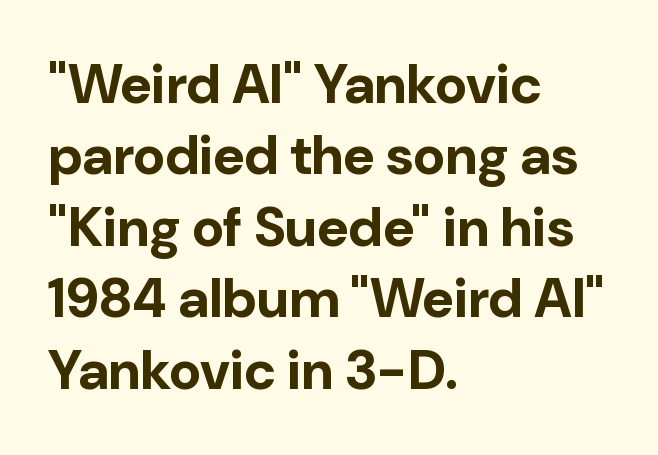
Q: Is the text bold? A: Yes.
Q: Is the text italic (slanted)? A: No, it is upright.
Q: Is the typeface a serif or a sans-serif typeface? A: Sans-serif.
Q: Is the text underlined? A: No.
Q: How is the paragraph aligned? A: Left-aligned.
Q: Is the spacing between letters normal or unusually wide? A: Normal.
Q: Is the spacing between lines tight, normal or loose? A: Normal.
Q: Width (condensed, normal, or wide)? A: Normal.
Q: Stroke contrast? A: Low.
Q: x-height? A: Medium.
Q: Monospaced? A: No.
